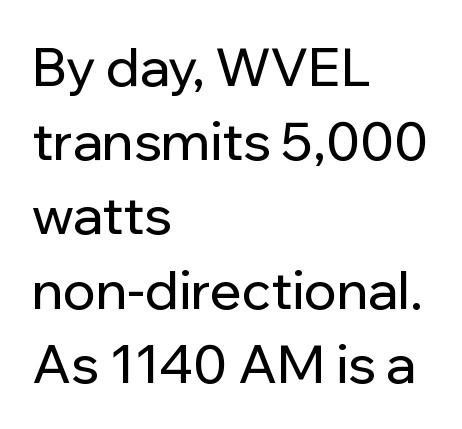
Q: Is the text italic (slanted)? A: No, it is upright.
Q: Is the typeface a serif or a sans-serif typeface? A: Sans-serif.
Q: Is the text underlined? A: No.
Q: How is the paragraph aligned? A: Left-aligned.
Q: Is the spacing between letters normal or unusually wide? A: Normal.
Q: Is the spacing between lines tight, normal or loose? A: Normal.
Q: Width (condensed, normal, or wide)? A: Normal.
Q: Stroke contrast? A: Low.
Q: x-height? A: Medium.
Q: Monospaced? A: No.
